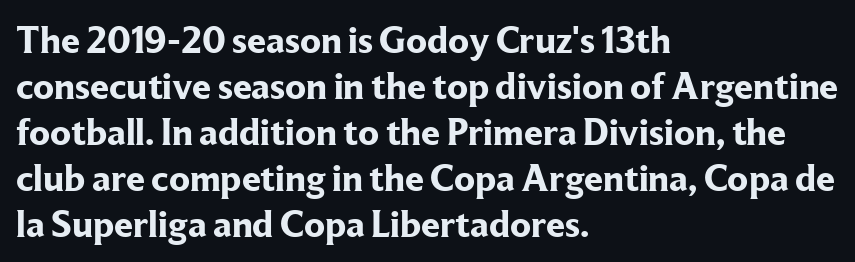
{"serif": "yes", "italic": "no", "bold": "yes", "weight": "bold", "width": "normal", "stroke_contrast": "low", "x_height": "medium", "monospaced": "no", "underline": "no", "align": "left", "line_spacing_ratio": 1.21, "letter_spacing": "normal", "letter_spacing_em": 0.0, "glyph_px": 38}
